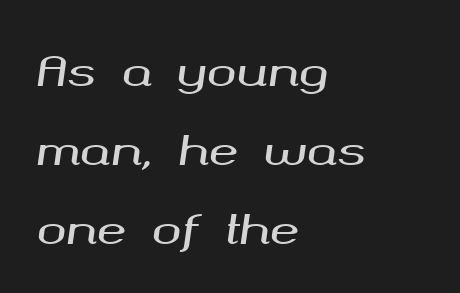
The image shows 40 px wide type, italic (leaning right); set left-aligned, loose line spacing (1.98x), normal letter spacing, not underlined; medium stroke contrast and a medium x-height.
